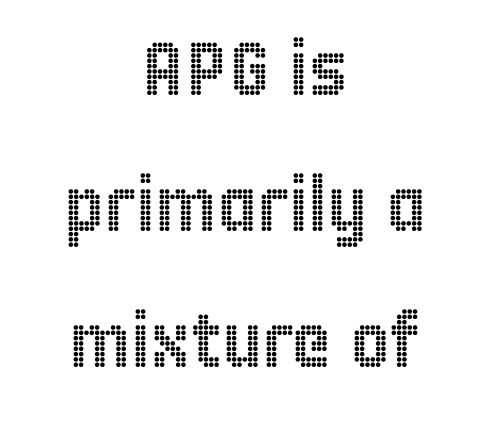
Q: Is the text italic (slanted)? A: No, it is upright.
Q: Is the text underlined? A: No.
Q: How is the paragraph aligned? A: Centered.
Q: Is the spacing between letters normal or unusually wide? A: Normal.
Q: Width (condensed, normal, or wide)? A: Condensed.
Q: x-height? A: Large.
Q: Monospaced? A: No.
